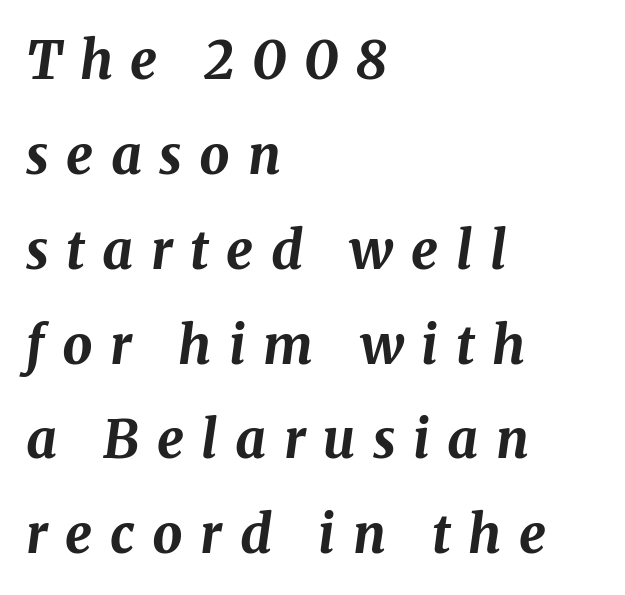
The image shows 53 px bold type, italic (leaning right); set left-aligned, line spacing 1.79x, unusually wide letter spacing (+0.33 em), not underlined; medium stroke contrast and a medium x-height.
